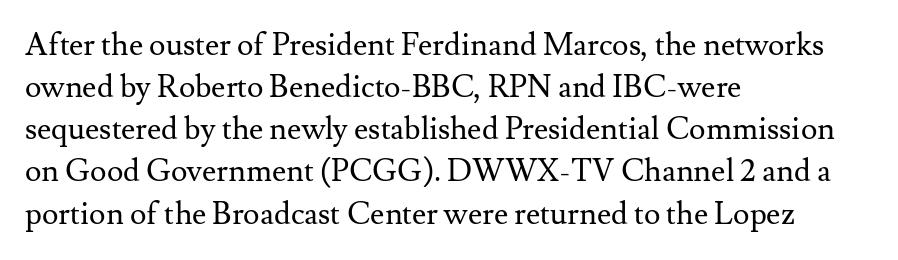
Q: Is the text bold? A: No.
Q: Is the text italic (slanted)? A: No, it is upright.
Q: Is the typeface a serif or a sans-serif typeface? A: Serif.
Q: Is the text underlined? A: No.
Q: How is the paragraph aligned? A: Left-aligned.
Q: Is the spacing between letters normal or unusually wide? A: Normal.
Q: Is the spacing between lines tight, normal or loose? A: Normal.
Q: Width (condensed, normal, or wide)? A: Normal.
Q: Stroke contrast? A: Medium.
Q: x-height? A: Small.
Q: Monospaced? A: No.
